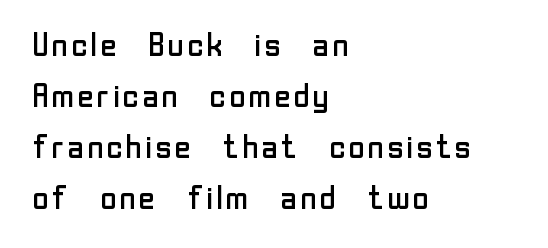
The lines sit at an ordinary, default distance from one another. The strip under each line holds only bare page. The type sits square on the baseline with zero lean. The typeface chosen for these lines omits serifs. The paragraph shown leans on its left margin. You could call the tracking neutral — neither tight nor loose.
